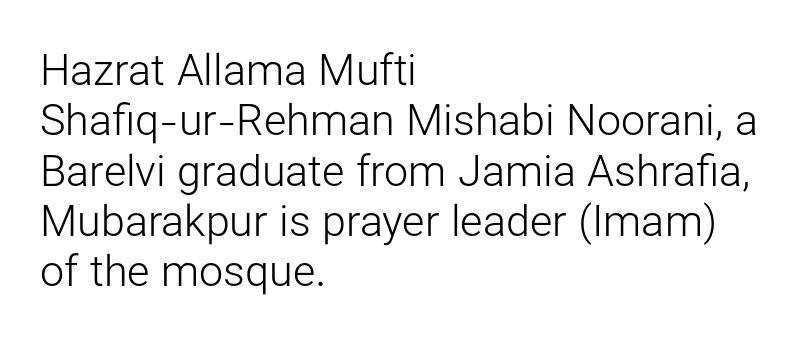
Compared with a typical body face, this is equally light or lighter still. This rendering uses left alignment, leaving the right contour irregular. The type family on display is of the sans-serif kind. Words float on clear page, feet unadorned.
